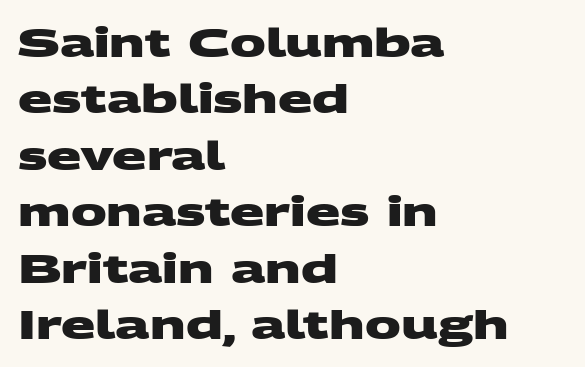
Descenders hang freely into open space. Each letter keeps its own natural width here, so spacing adapts to shape. The typesetter chose a ragged-right arrangement here. Vertical spacing — default. Honestly, the letter spacing is just normal — you wouldn't notice it.
